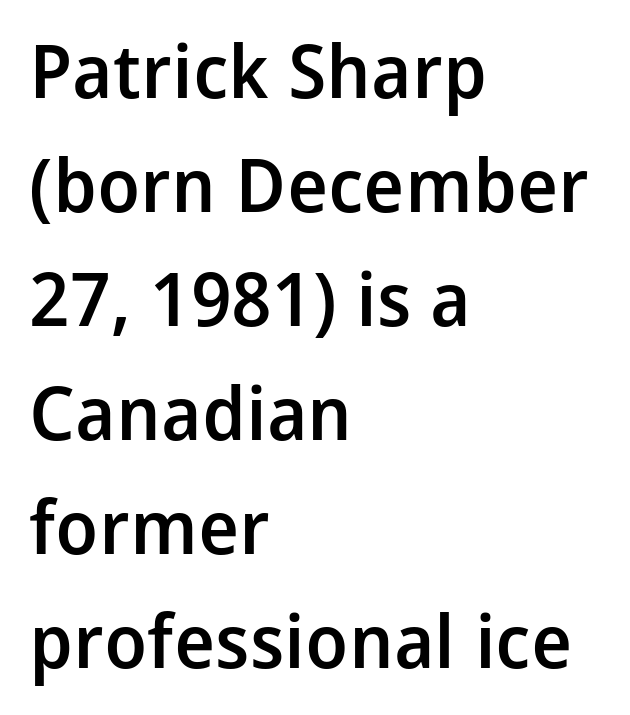
A semibold gives these letters moderate extra thickness, short of bold. Here the designer chose a conventional face with non-uniform glyph widths. Compared with typical paragraphs, the rows here are spaced about the same. Glyph-to-glyph distance matches everyday printed text.
